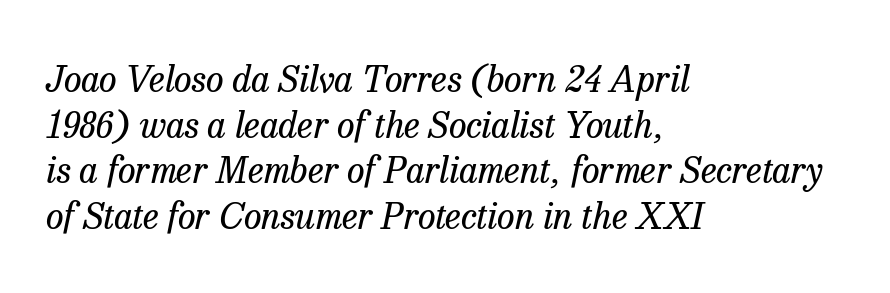
{"serif": "yes", "italic": "yes", "lean": "right", "slant_degrees": 13, "bold": "no", "weight": "regular", "width": "normal", "stroke_contrast": "low", "x_height": "medium", "monospaced": "no", "underline": "no", "align": "left", "line_spacing": "normal", "line_spacing_ratio": 1.27, "letter_spacing": "normal", "letter_spacing_em": 0.0, "glyph_px": 36}
